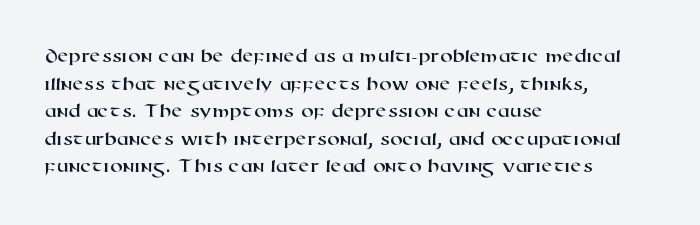
The baseline area is clear. Does extra space separate the letters? No, they use regular spacing. The passage is arranged the way most books set body copy — flush left. Honestly, the row spacing looks completely unremarkable.
